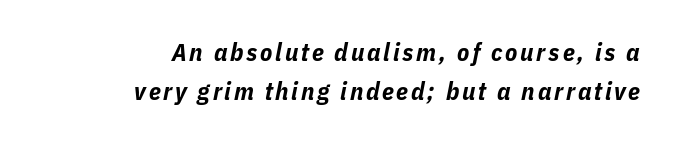
The image shows 25 px bold type, italic (leaning right); set right-aligned, normal line spacing (1.56x), not underlined.
